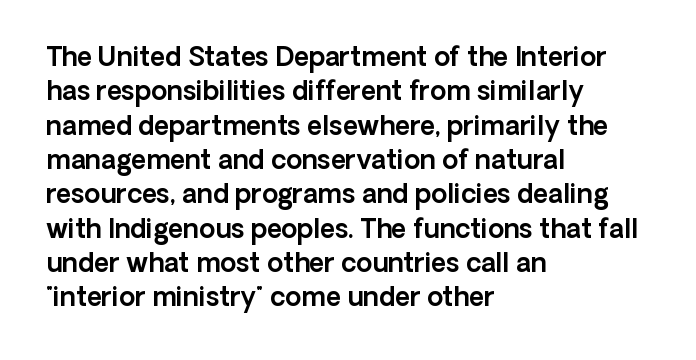
{"italic": "no", "underline": "no", "align": "left", "line_spacing": "normal", "line_spacing_ratio": 1.32, "letter_spacing": "normal", "letter_spacing_em": 0.0, "glyph_px": 26}
